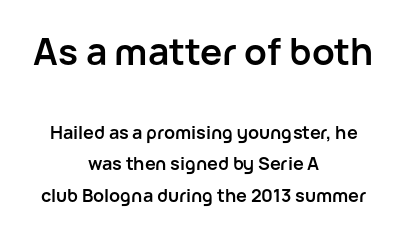
Q: Is the text bold? A: Yes.
Q: Is the text italic (slanted)? A: No, it is upright.
Q: Is the typeface a serif or a sans-serif typeface? A: Sans-serif.
Q: Is the text underlined? A: No.
Q: How is the paragraph aligned? A: Centered.
Q: Is the spacing between letters normal or unusually wide? A: Normal.
Q: Which block of text is set in a larger size, the first (top) or the second (bottom)? A: The first (top) one.
Q: Width (condensed, normal, or wide)? A: Normal.
Q: Stroke contrast? A: Low.
Q: x-height? A: Medium.
Q: Monospaced? A: No.
